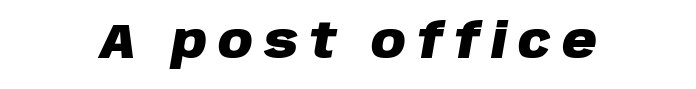
The glyphs are unaccompanied by any horizontal stroke below them. In terms of weight, the rendering is a true, heavy bold. This sample has the flowing, uneven cadence of proportional lettering. What stands out about the letter spacing? Its width — letters are far apart.
